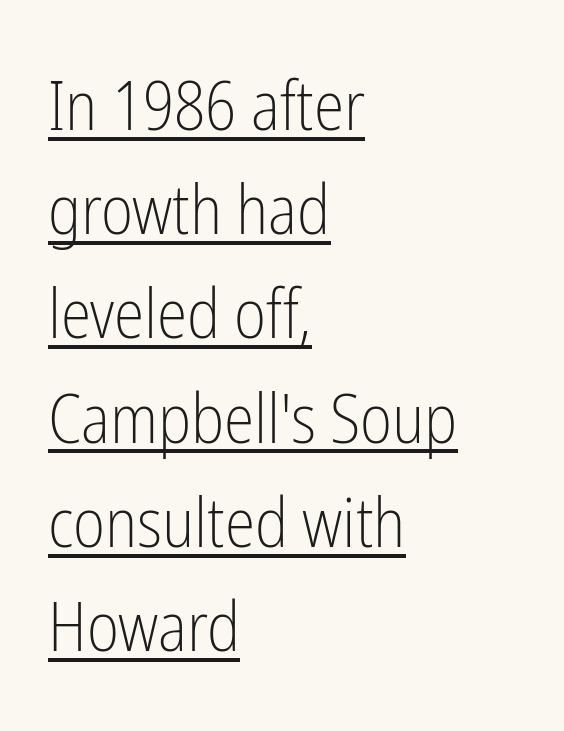
Q: Is the text bold? A: No.
Q: Is the text italic (slanted)? A: No, it is upright.
Q: Is the typeface a serif or a sans-serif typeface? A: Sans-serif.
Q: Is the text underlined? A: Yes.
Q: How is the paragraph aligned? A: Left-aligned.
Q: Is the spacing between letters normal or unusually wide? A: Normal.
Q: Is the spacing between lines tight, normal or loose? A: Normal.
Q: Width (condensed, normal, or wide)? A: Condensed.
Q: Stroke contrast? A: Low.
Q: x-height? A: Medium.
Q: Monospaced? A: No.
